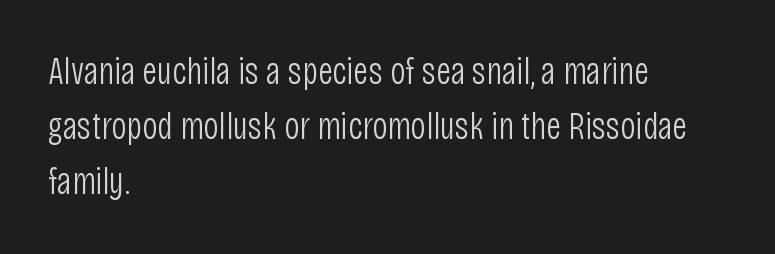
{"serif": "no", "italic": "no", "bold": "no", "weight": "light", "width": "condensed", "stroke_contrast": "low", "x_height": "large", "monospaced": "no", "underline": "no", "align": "left", "line_spacing": "normal", "line_spacing_ratio": 1.45, "letter_spacing": "normal", "letter_spacing_em": 0.0, "glyph_px": 38}
